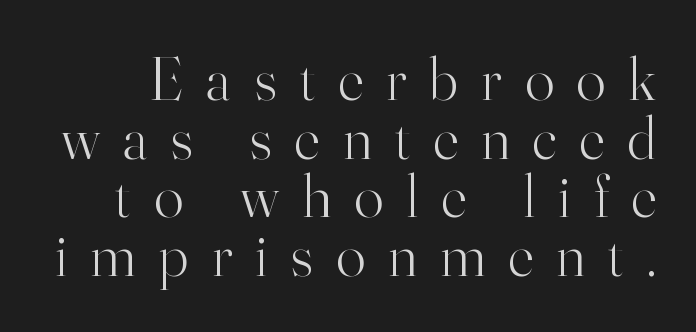
The image shows 61 px light serif type, upright; set tight line spacing (0.96x), unusually wide letter spacing (+0.38 em), not underlined; high stroke contrast and a small x-height.
